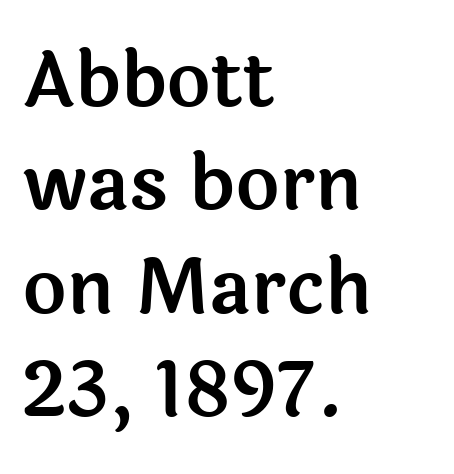
The image shows 76 px sans-serif type, upright; set left-aligned, normal line spacing (1.36x), normal letter spacing, not underlined; a medium x-height.
